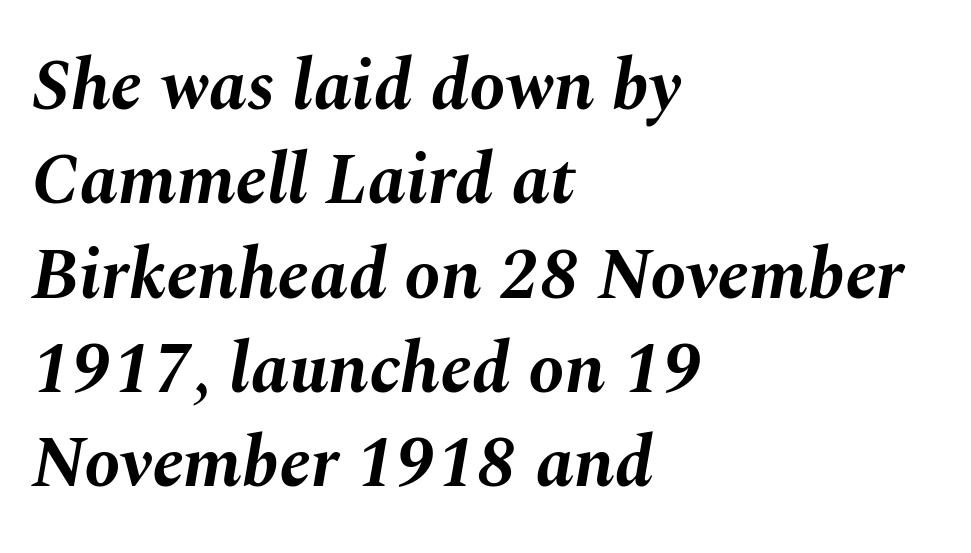
{"italic": "yes", "lean": "right", "slant_degrees": 10, "bold": "yes", "weight": "bold", "width": "normal", "stroke_contrast": "medium", "x_height": "medium", "monospaced": "no", "underline": "no", "align": "left", "line_spacing": "normal", "line_spacing_ratio": 1.31, "letter_spacing": "normal", "letter_spacing_em": 0.0, "glyph_px": 72}
